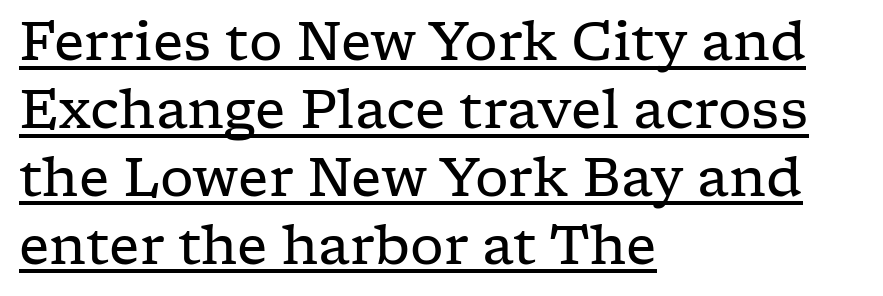
Q: Is the text bold? A: No.
Q: Is the text italic (slanted)? A: No, it is upright.
Q: Is the typeface a serif or a sans-serif typeface? A: Serif.
Q: Is the text underlined? A: Yes.
Q: How is the paragraph aligned? A: Left-aligned.
Q: Is the spacing between letters normal or unusually wide? A: Normal.
Q: Is the spacing between lines tight, normal or loose? A: Normal.
Q: Width (condensed, normal, or wide)? A: Wide.
Q: Stroke contrast? A: Low.
Q: x-height? A: Medium.
Q: Monospaced? A: No.
